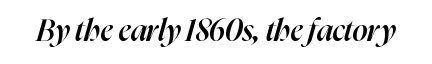
Slightly chunky letters — semibold, I'd say, not full bold. Note the varied advance widths — an 'i' is clearly narrower than an 'm'. Quick note: underline off. The face used here is rendered with its standard letterfit. The rendering applies a slant to the glyphs.
